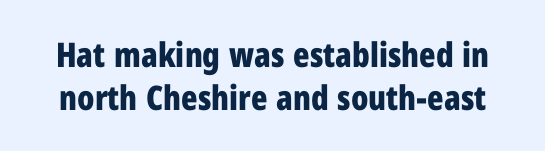
Each letter keeps its own natural width here, so spacing adapts to shape. The type sits square on the baseline with zero lean. Does the leading feel generous? No, just average. The passage shown is not underscored anywhere.
